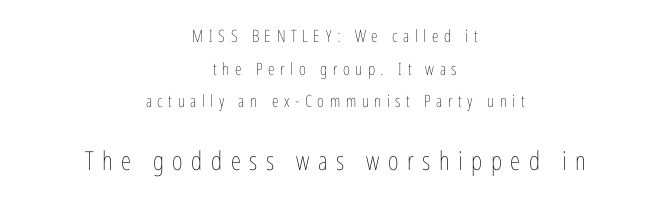
Q: Is the text bold? A: No.
Q: Is the text italic (slanted)? A: No, it is upright.
Q: Is the text underlined? A: No.
Q: How is the paragraph aligned? A: Centered.
Q: Is the spacing between letters normal or unusually wide? A: Unusually wide.
Q: Is the spacing between lines tight, normal or loose? A: Loose.
Q: Which block of text is set in a larger size, the first (top) or the second (bottom)? A: The second (bottom) one.
